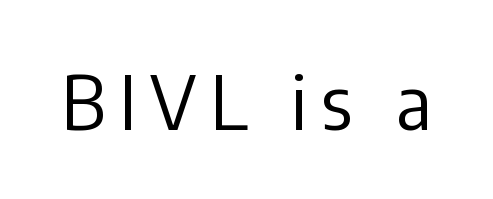
Q: Is the text bold? A: No.
Q: Is the text italic (slanted)? A: No, it is upright.
Q: Is the typeface a serif or a sans-serif typeface? A: Sans-serif.
Q: Is the text underlined? A: No.
Q: Width (condensed, normal, or wide)? A: Condensed.
Q: Stroke contrast? A: Low.
Q: x-height? A: Medium.
Q: Monospaced? A: No.
